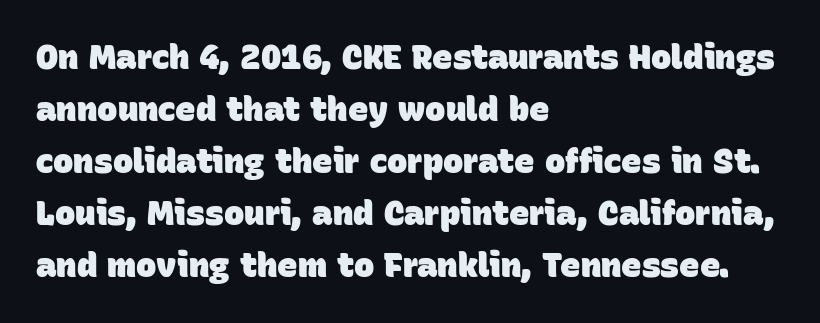
Q: Is the text bold? A: Yes.
Q: Is the typeface a serif or a sans-serif typeface? A: Sans-serif.
Q: Is the text underlined? A: No.
Q: How is the paragraph aligned? A: Left-aligned.
Q: Is the spacing between letters normal or unusually wide? A: Normal.
Q: Is the spacing between lines tight, normal or loose? A: Normal.
Q: Width (condensed, normal, or wide)? A: Normal.
Q: Stroke contrast? A: Low.
Q: x-height? A: Large.
Q: Monospaced? A: No.
